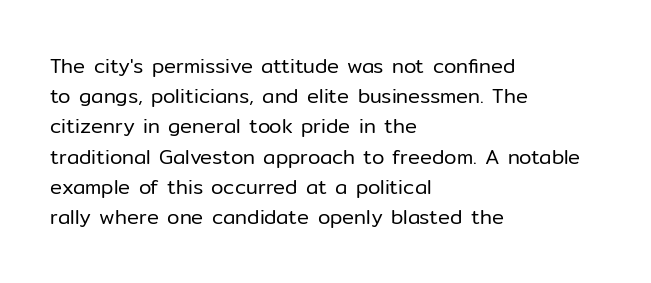
Q: Is the text bold? A: No.
Q: Is the text italic (slanted)? A: No, it is upright.
Q: Is the text underlined? A: No.
Q: How is the paragraph aligned? A: Left-aligned.
Q: Is the spacing between letters normal or unusually wide? A: Normal.
Q: Is the spacing between lines tight, normal or loose? A: Normal.
